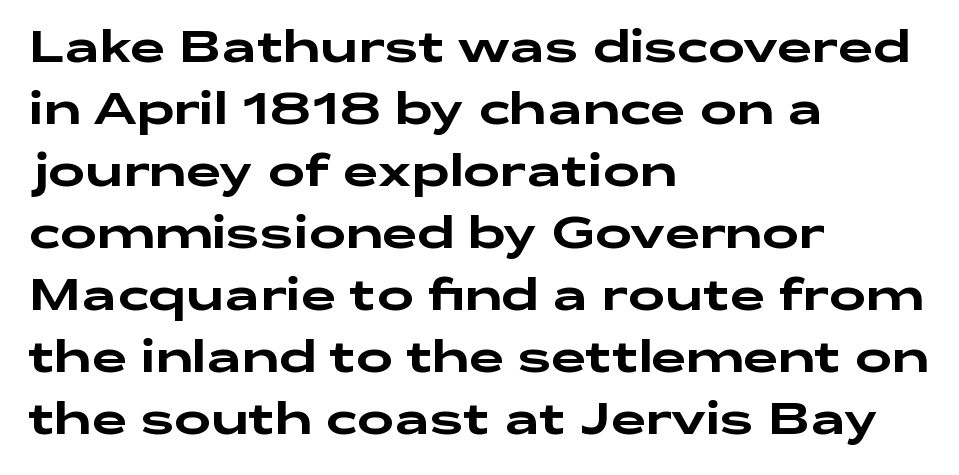
The image shows 44 px wide sans-serif type, upright; set left-aligned, normal line spacing (1.41x), normal letter spacing, not underlined; low stroke contrast and a medium x-height.
